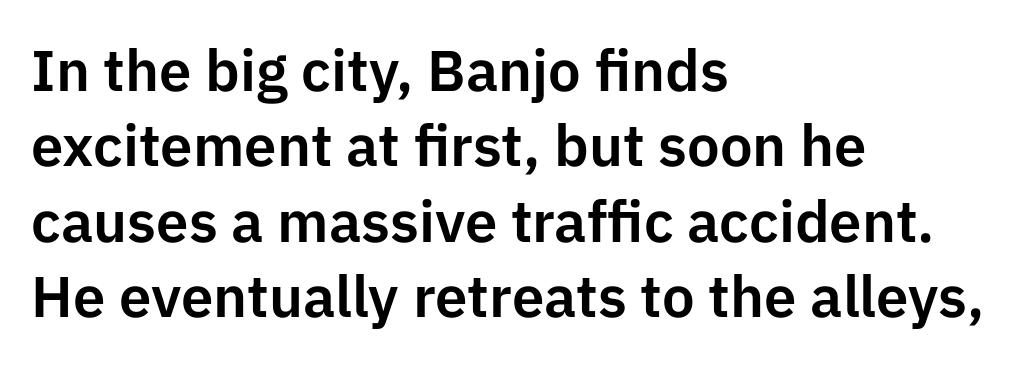
Q: Is the text italic (slanted)? A: No, it is upright.
Q: Is the typeface a serif or a sans-serif typeface? A: Sans-serif.
Q: Is the text underlined? A: No.
Q: How is the paragraph aligned? A: Left-aligned.
Q: Is the spacing between letters normal or unusually wide? A: Normal.
Q: Is the spacing between lines tight, normal or loose? A: Normal.
Q: Width (condensed, normal, or wide)? A: Normal.
Q: Stroke contrast? A: Low.
Q: x-height? A: Medium.
Q: Monospaced? A: No.
